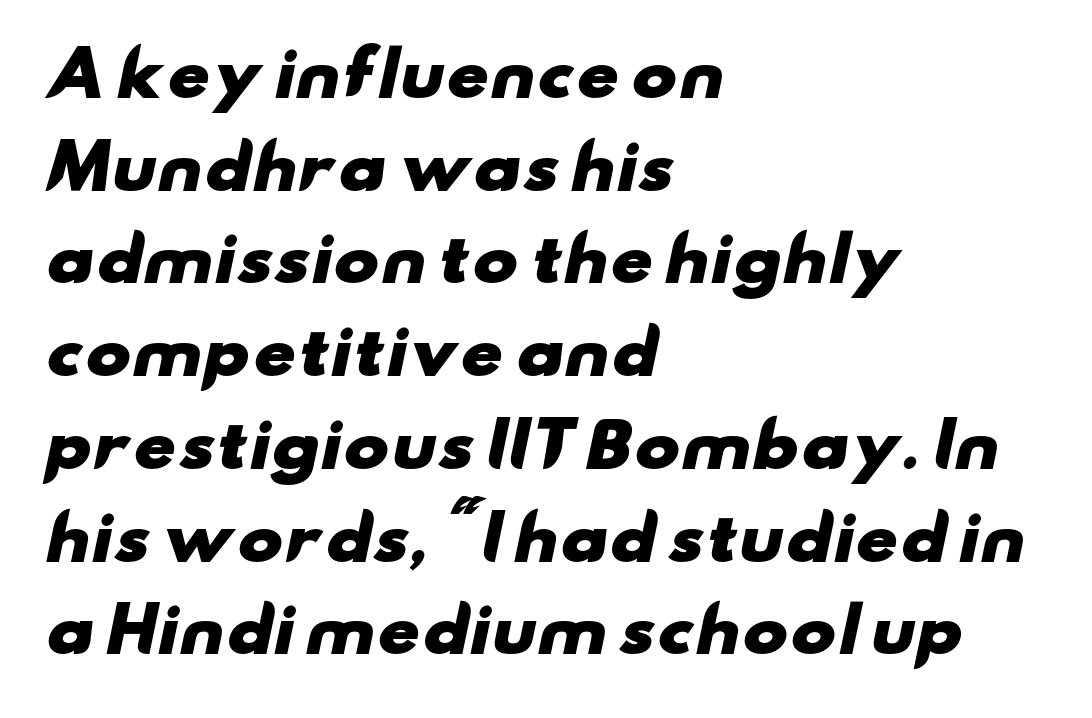
Teacher's note: observe the even left margin — that is flush-left alignment. Honestly, the letter spacing is just normal — you wouldn't notice it. The passage shown stacks its lines at a standard gap. The passage shown is typeset with a sans-serif family. Students, this is bold: see how much ink each stroke carries.
